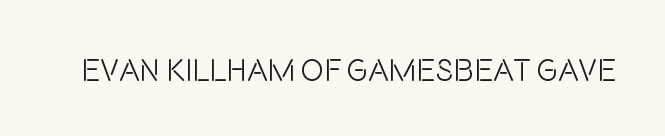
Q: Is the text bold? A: No.
Q: Is the text italic (slanted)? A: No, it is upright.
Q: Is the typeface a serif or a sans-serif typeface? A: Sans-serif.
Q: Is the text underlined? A: No.
Q: Is the spacing between letters normal or unusually wide? A: Normal.
Q: Width (condensed, normal, or wide)? A: Condensed.
Q: Stroke contrast? A: Low.
Q: x-height? A: Large.
Q: Monospaced? A: No.
